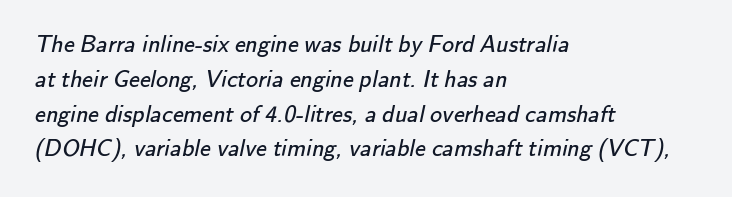
Q: Is the text bold? A: No.
Q: Is the text underlined? A: No.
Q: How is the paragraph aligned? A: Left-aligned.
Q: Is the spacing between letters normal or unusually wide? A: Normal.
Q: Is the spacing between lines tight, normal or loose? A: Normal.
